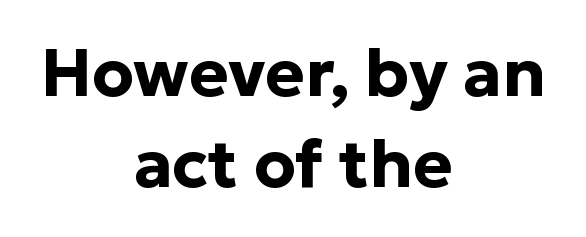
Q: Is the text bold? A: Yes.
Q: Is the text italic (slanted)? A: No, it is upright.
Q: Is the typeface a serif or a sans-serif typeface? A: Sans-serif.
Q: Is the text underlined? A: No.
Q: How is the paragraph aligned? A: Centered.
Q: Is the spacing between letters normal or unusually wide? A: Normal.
Q: Is the spacing between lines tight, normal or loose? A: Normal.
Q: Width (condensed, normal, or wide)? A: Normal.
Q: Stroke contrast? A: Low.
Q: x-height? A: Medium.
Q: Monospaced? A: No.
